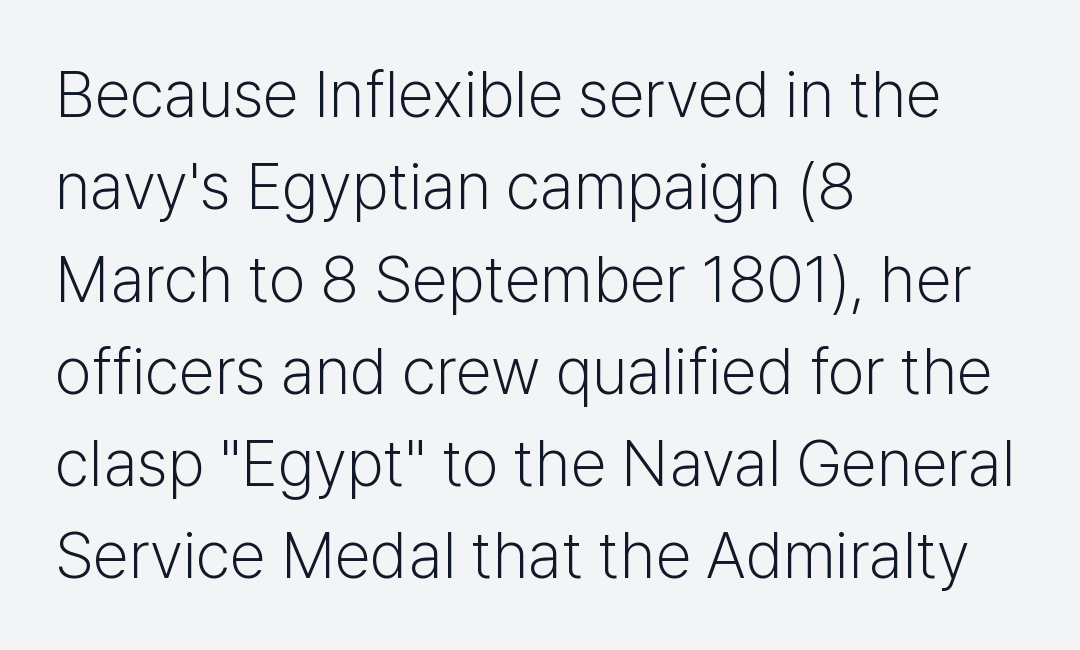
Q: Is the text bold? A: No.
Q: Is the text italic (slanted)? A: No, it is upright.
Q: Is the typeface a serif or a sans-serif typeface? A: Sans-serif.
Q: Is the text underlined? A: No.
Q: How is the paragraph aligned? A: Left-aligned.
Q: Is the spacing between letters normal or unusually wide? A: Normal.
Q: Is the spacing between lines tight, normal or loose? A: Normal.
Q: Width (condensed, normal, or wide)? A: Normal.
Q: Stroke contrast? A: Low.
Q: x-height? A: Medium.
Q: Monospaced? A: No.
